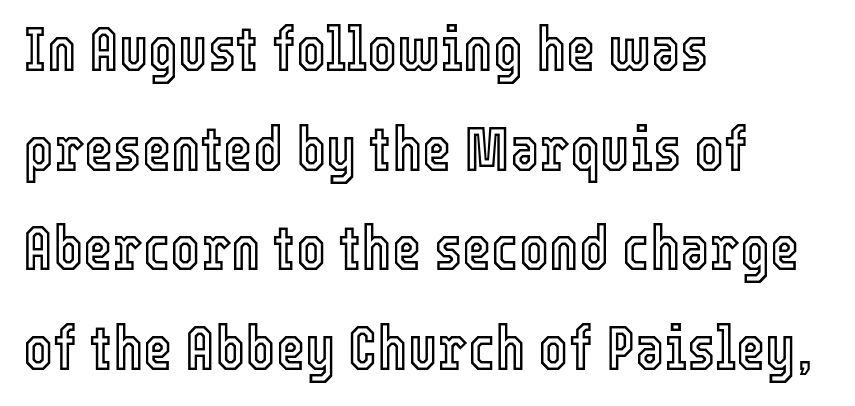
{"italic": "no", "width": "condensed", "x_height": "medium", "monospaced": "no", "underline": "no", "align": "left", "line_spacing": "normal", "line_spacing_ratio": 1.58, "letter_spacing": "normal", "letter_spacing_em": 0.0, "glyph_px": 63}
